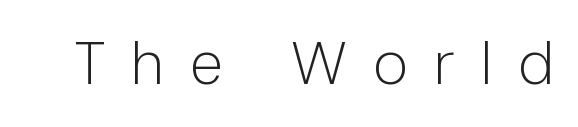
The image shows 60 px light sans-serif type, upright; set unusually wide letter spacing (+0.43 em), not underlined; low stroke contrast and a medium x-height.
